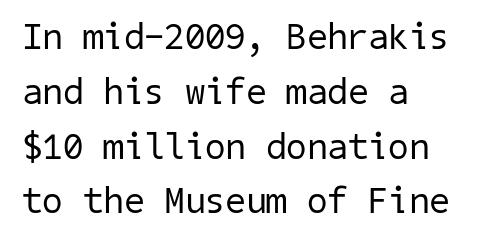
{"serif": "no", "bold": "no", "weight": "regular", "width": "normal", "stroke_contrast": "low", "x_height": "medium", "underline": "no", "align": "left", "line_spacing": "normal", "line_spacing_ratio": 1.48, "letter_spacing": "normal", "letter_spacing_em": 0.0, "glyph_px": 37}
